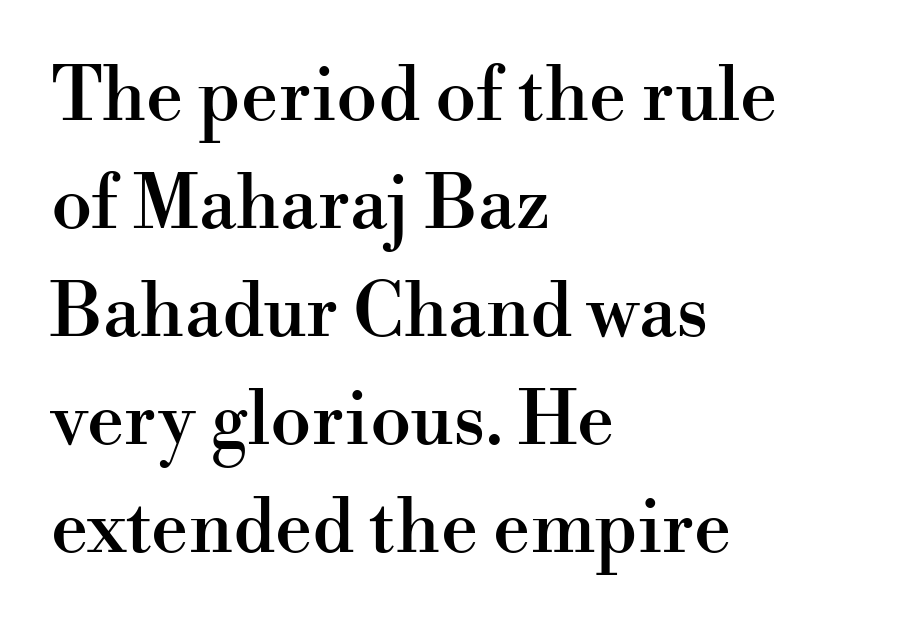
Q: Is the text italic (slanted)? A: No, it is upright.
Q: Is the typeface a serif or a sans-serif typeface? A: Serif.
Q: Is the text underlined? A: No.
Q: How is the paragraph aligned? A: Left-aligned.
Q: Is the spacing between letters normal or unusually wide? A: Normal.
Q: Is the spacing between lines tight, normal or loose? A: Normal.
Q: Width (condensed, normal, or wide)? A: Normal.
Q: Stroke contrast? A: High.
Q: x-height? A: Small.
Q: Monospaced? A: No.
